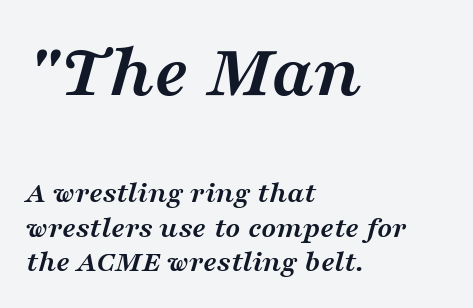
{"serif": "yes", "italic": "yes", "lean": "right", "slant_degrees": 16, "bold": "yes", "weight": "semibold", "width": "wide", "stroke_contrast": "medium", "x_height": "medium", "monospaced": "no", "underline": "no", "align": "left", "line_spacing": "tight", "line_spacing_ratio": 1.12, "letter_spacing": "normal", "letter_spacing_em": 0.0, "larger_block": "first", "size_ratio": 2.48, "glyph_px": 77}
